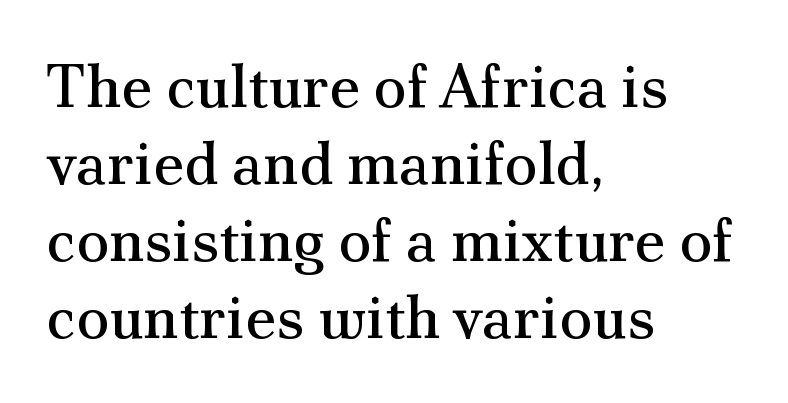
{"serif": "yes", "italic": "no", "bold": "no", "weight": "regular", "width": "normal", "stroke_contrast": "medium", "x_height": "small", "monospaced": "no", "underline": "no", "align": "left", "line_spacing": "normal", "line_spacing_ratio": 1.26, "letter_spacing": "normal", "letter_spacing_em": 0.0, "glyph_px": 61}
